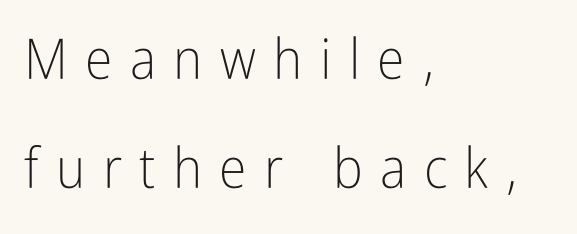
The image shows 56 px light, condensed sans-serif type, upright; set left-aligned, loose line spacing (1.94x), unusually wide letter spacing (+0.31 em), not underlined; low stroke contrast and a medium x-height.
